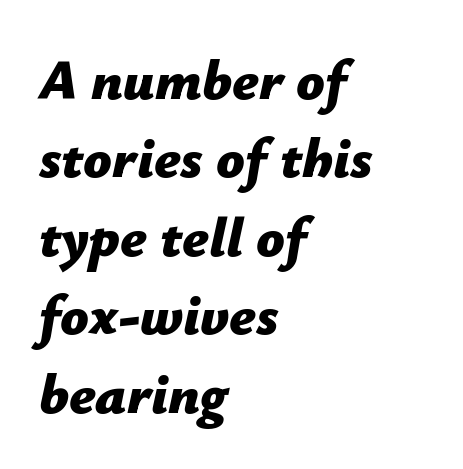
{"italic": "yes", "lean": "right", "slant_degrees": 12, "bold": "yes", "weight": "bold", "width": "normal", "stroke_contrast": "low", "x_height": "medium", "monospaced": "no", "underline": "no", "align": "left", "line_spacing": "normal", "line_spacing_ratio": 1.4, "letter_spacing": "normal", "letter_spacing_em": 0.0, "glyph_px": 56}
